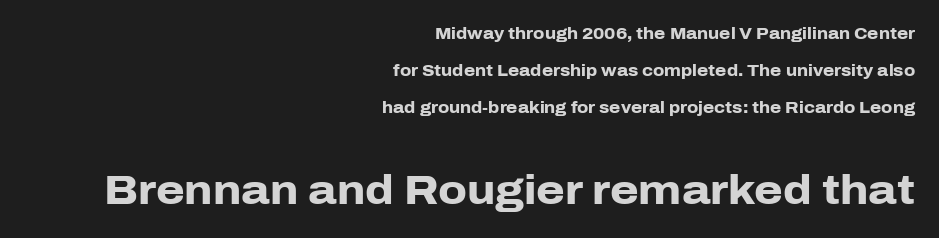
{"serif": "no", "italic": "no", "bold": "yes", "weight": "heavy", "width": "normal", "stroke_contrast": "low", "x_height": "medium", "monospaced": "no", "underline": "no", "align": "right", "line_spacing": "loose", "line_spacing_ratio": 2.32, "letter_spacing": "normal", "letter_spacing_em": 0.0, "larger_block": "second", "size_ratio": 2.56, "glyph_px": 41}
